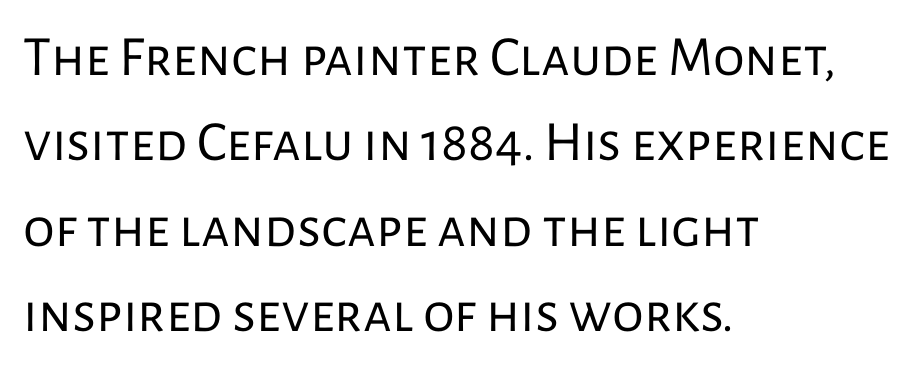
The block of text has a typical density, with ordinary space between rows. What stands out about the letter spacing? Nothing — it is the standard amount. To sum up the face: it is a sans, with no serifs. The paragraph shown leans on its left margin. Honestly, there is no underline to notice here at all. A typesetter would mark this as roman, not italic.
